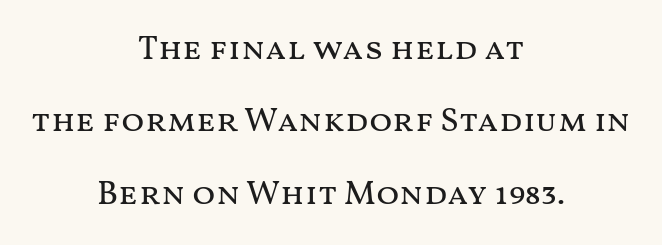
{"italic": "no", "bold": "no", "weight": "regular", "width": "wide", "stroke_contrast": "medium", "x_height": "medium", "monospaced": "no", "underline": "no", "align": "center", "line_spacing": "loose", "line_spacing_ratio": 2.13, "letter_spacing": "normal", "letter_spacing_em": 0.0, "glyph_px": 34}
